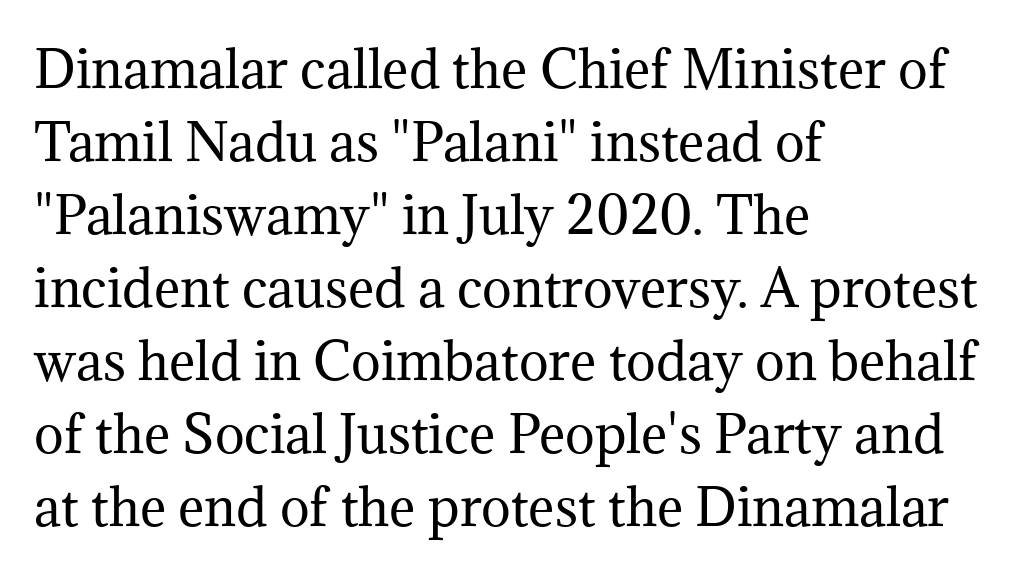
The image shows 50 px regular-weight serif type, upright; set left-aligned, normal line spacing (1.46x), normal letter spacing, not underlined; medium stroke contrast and a medium x-height.
